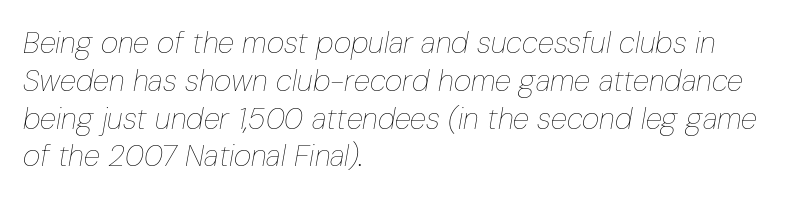
The image shows 30 px thin, condensed type, italic (leaning right); set left-aligned, normal line spacing (1.26x), normal letter spacing, not underlined; low stroke contrast and a medium x-height.
